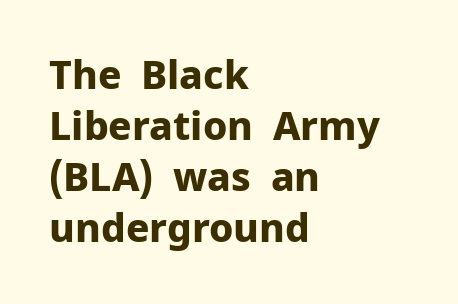
Q: Is the text bold? A: Yes.
Q: Is the text italic (slanted)? A: No, it is upright.
Q: Is the typeface a serif or a sans-serif typeface? A: Sans-serif.
Q: Is the text underlined? A: No.
Q: How is the paragraph aligned? A: Left-aligned.
Q: Is the spacing between letters normal or unusually wide? A: Normal.
Q: Is the spacing between lines tight, normal or loose? A: Normal.
Q: Width (condensed, normal, or wide)? A: Normal.
Q: Stroke contrast? A: Low.
Q: x-height? A: Medium.
Q: Monospaced? A: No.
